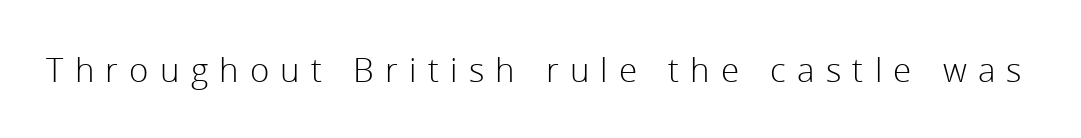
{"serif": "no", "italic": "no", "bold": "no", "weight": "light", "width": "normal", "x_height": "medium", "monospaced": "no", "underline": "no", "letter_spacing": "wide", "letter_spacing_em": 0.34, "glyph_px": 33}
